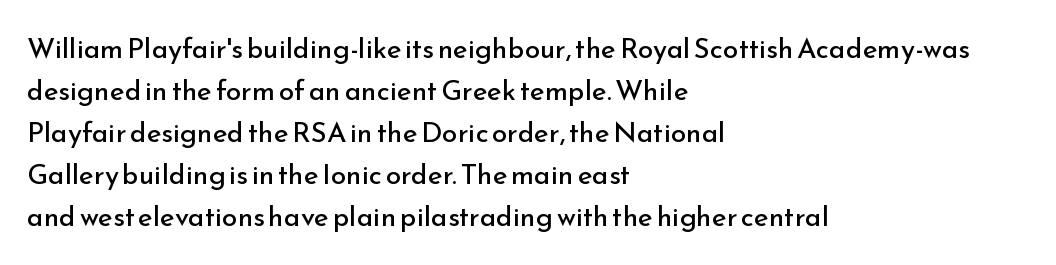
Regarding leading, the lines here are spaced in the standard way. Is this a sans? Yes — the strokes have no serifs. Any mark beneath the type? The region is blank. Unlike italic type, these characters show no tilt at all.
